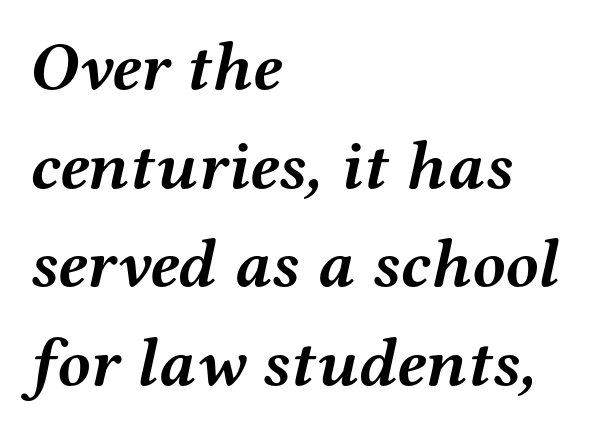
The image shows 68 px semibold, wide serif type, italic (leaning right); set left-aligned, normal line spacing (1.45x), normal letter spacing, not underlined; medium stroke contrast and a medium x-height.
